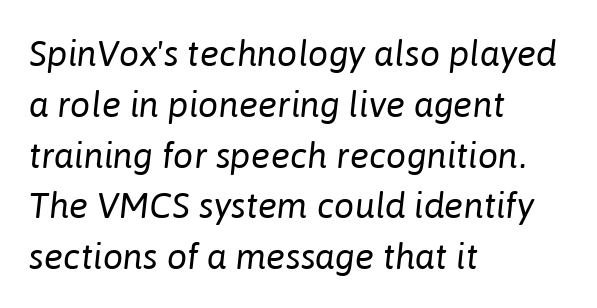
Q: Is the text bold? A: No.
Q: Is the text italic (slanted)? A: Yes, it leans right by about 6 degrees.
Q: Is the text underlined? A: No.
Q: How is the paragraph aligned? A: Left-aligned.
Q: Is the spacing between letters normal or unusually wide? A: Normal.
Q: Is the spacing between lines tight, normal or loose? A: Normal.
Q: Width (condensed, normal, or wide)? A: Normal.
Q: Stroke contrast? A: Low.
Q: x-height? A: Medium.
Q: Monospaced? A: No.
